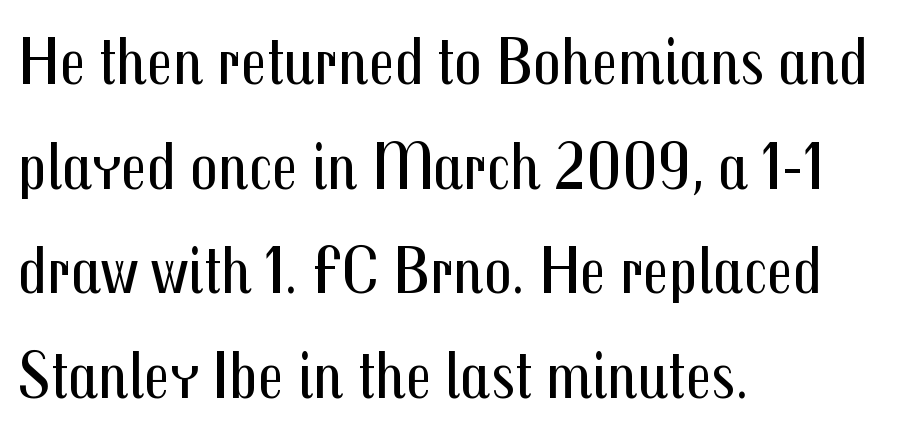
Q: Is the text bold? A: No.
Q: Is the text italic (slanted)? A: No, it is upright.
Q: Is the typeface a serif or a sans-serif typeface? A: Sans-serif.
Q: Is the text underlined? A: No.
Q: How is the paragraph aligned? A: Left-aligned.
Q: Is the spacing between letters normal or unusually wide? A: Normal.
Q: Is the spacing between lines tight, normal or loose? A: Normal.
Q: Width (condensed, normal, or wide)? A: Condensed.
Q: Stroke contrast? A: Medium.
Q: x-height? A: Medium.
Q: Monospaced? A: No.
